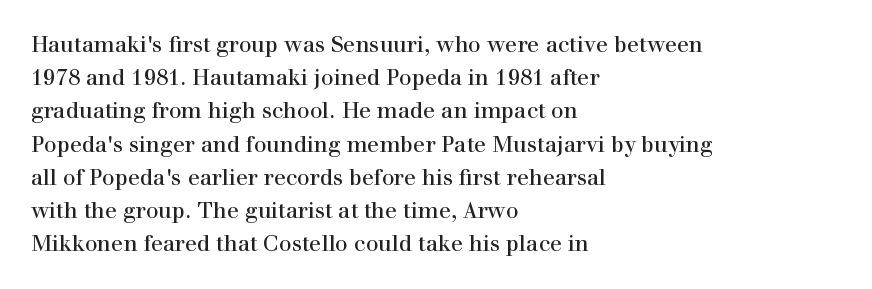
Tall strokes in this sample are plumb rather than angled. Weight: regular or lighter. Tracking value appears to be zero — textbook default spacing. The passage shown stacks its lines at a standard gap. The lines in this sample share a left origin and differ only in where they stop. Anything drawn beneath the words? Only blank space.
